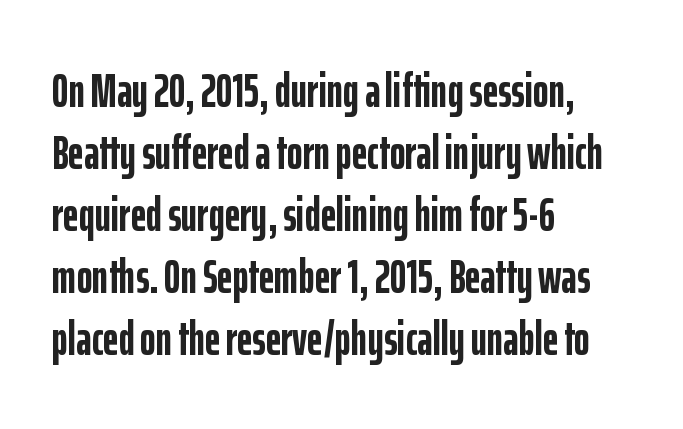
Tracking here is standard; glyphs follow each other at the usual distance. Emphasis by weight is at full strength: bold. Check the space under the baseline: it is left empty. A sans-serif font was chosen for this passage. The letters advance in unequal steps, a hallmark of proportional type.
